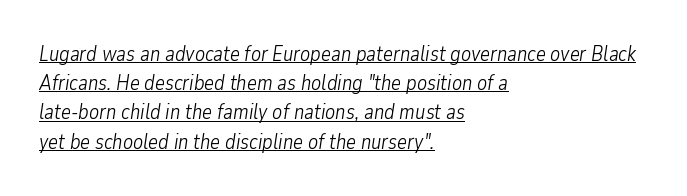
Caption: standard tracking, unaltered. The designer left line spacing at the default. Short and long lines alike share a common starting point at left. The glyphs are accompanied by a horizontal stroke just below them.
